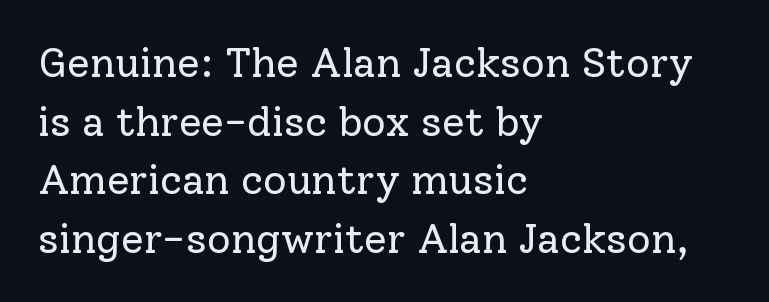
{"serif": "yes", "italic": "no", "bold": "no", "weight": "regular", "width": "normal", "stroke_contrast": "low", "x_height": "medium", "monospaced": "no", "underline": "no", "align": "left", "line_spacing": "normal", "line_spacing_ratio": 1.43, "letter_spacing": "normal", "letter_spacing_em": 0.0, "glyph_px": 41}
